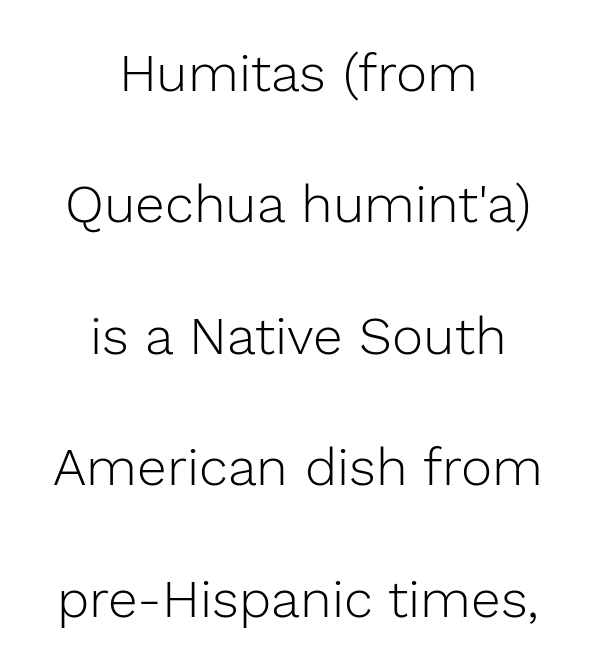
The image shows 53 px light sans-serif type, upright; set centered, loose line spacing (2.48x), normal letter spacing, not underlined; low stroke contrast and a medium x-height.
